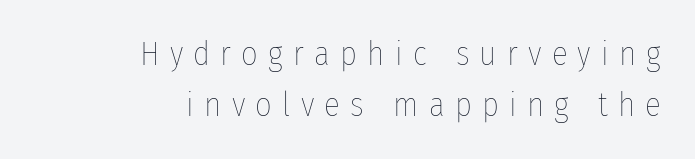
{"italic": "no", "bold": "no", "weight": "thin", "width": "condensed", "stroke_contrast": "low", "x_height": "medium", "monospaced": "no", "underline": "no", "align": "right", "line_spacing": "normal", "line_spacing_ratio": 1.54, "letter_spacing": "wide", "letter_spacing_em": 0.31, "glyph_px": 33}
